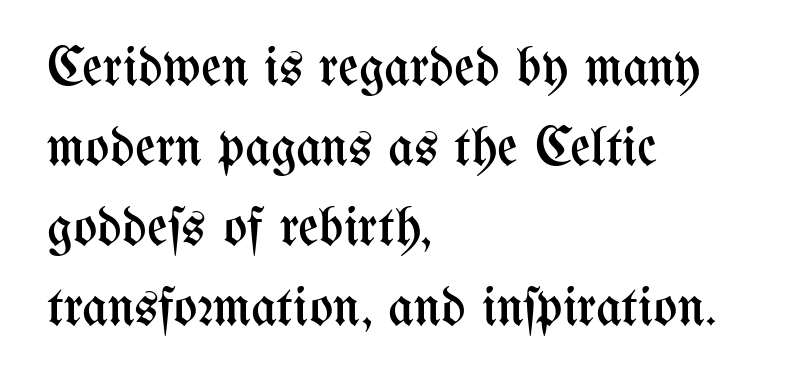
Words float on clear page, feet unadorned. This sample is left-justified, so line endings fall wherever the words run out. The letters stand straight up with perfectly vertical stems. The rendering uses natural spacing where letterforms have individual widths.
